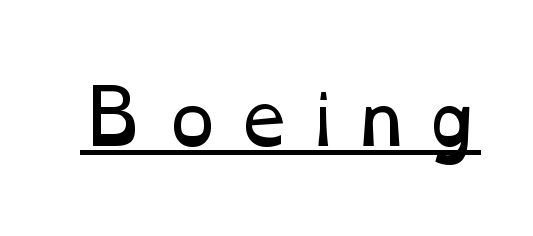
The image shows 71 px regular-weight, wide type; set underlined; low stroke contrast and a medium x-height.
